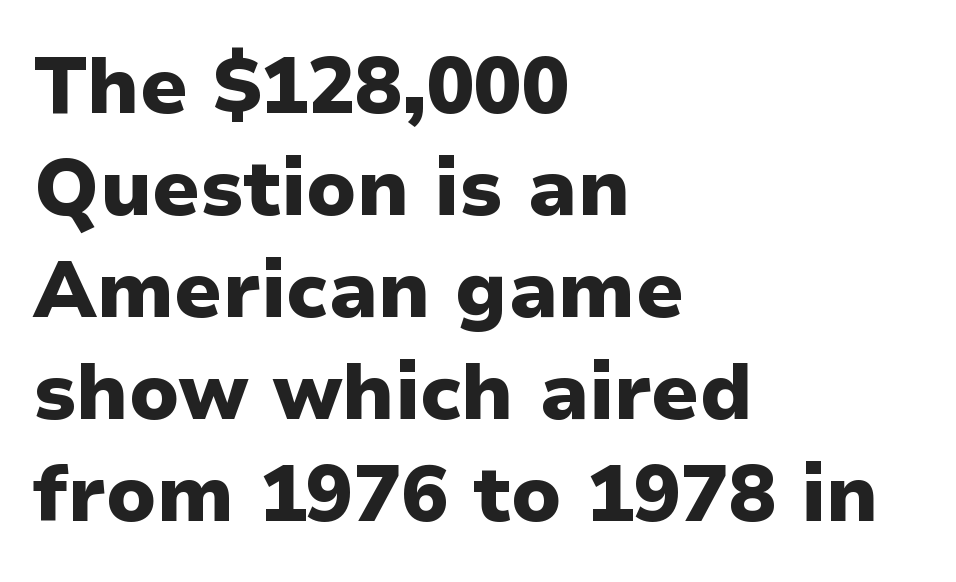
A typesetter would call this zero additional tracking. Any mark beneath the type? The region is blank. Font category for this specimen: sans-serif. This sample is left-justified, so line endings fall wherever the words run out. Is this a fixed-width face? No — the glyphs have proportional, varying widths. Each glyph is drawn with heavy, bold strokes.
